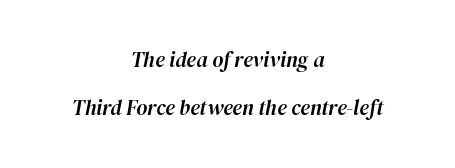
{"italic": "yes", "lean": "right", "slant_degrees": 12, "underline": "no", "align": "center", "line_spacing": "loose", "line_spacing_ratio": 2.28, "letter_spacing": "normal", "letter_spacing_em": 0.0, "glyph_px": 21}
